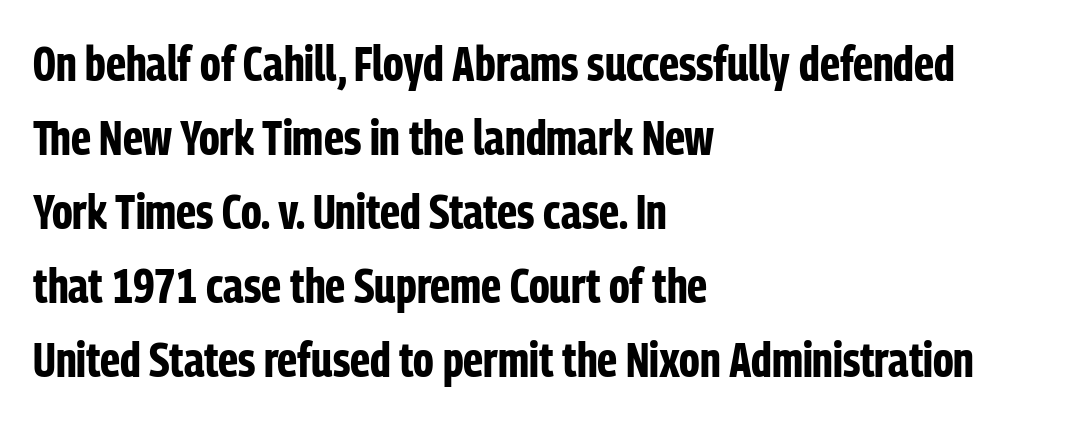
The image shows 49 px bold, condensed sans-serif type, upright; set left-aligned, normal line spacing (1.51x), normal letter spacing, not underlined; low stroke contrast and a medium x-height.
